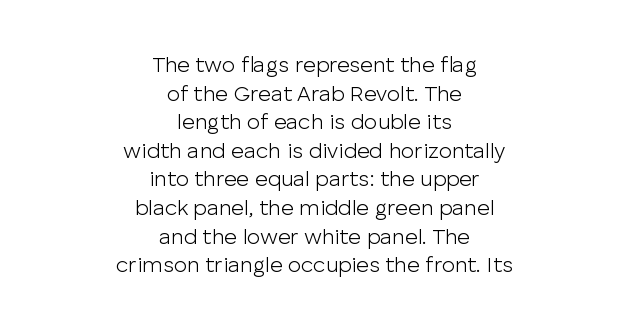
{"italic": "no", "bold": "no", "underline": "no", "align": "center", "line_spacing": "normal", "line_spacing_ratio": 1.3, "letter_spacing": "normal", "letter_spacing_em": 0.0, "glyph_px": 22}
